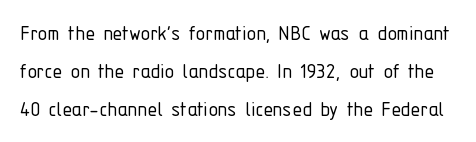
The image shows 24 px text type, upright; set normal line spacing (1.59x), normal letter spacing, not underlined.
